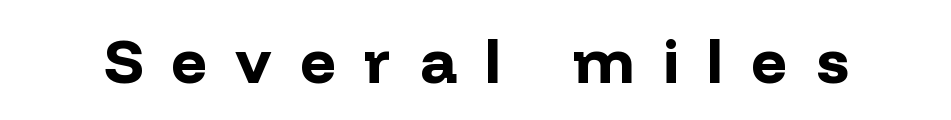
The image shows 62 px bold sans-serif type, upright; set unusually wide letter spacing (+0.46 em), not underlined; low stroke contrast and a medium x-height.
